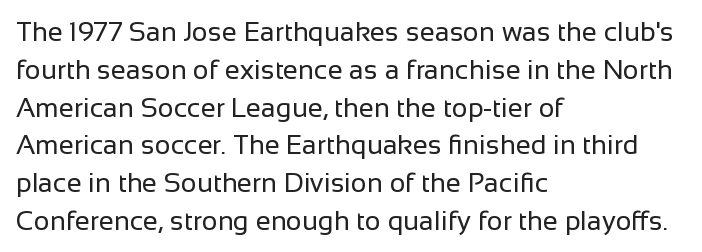
The image shows 27 px text type, upright; set left-aligned, normal line spacing (1.4x), normal letter spacing, not underlined.
